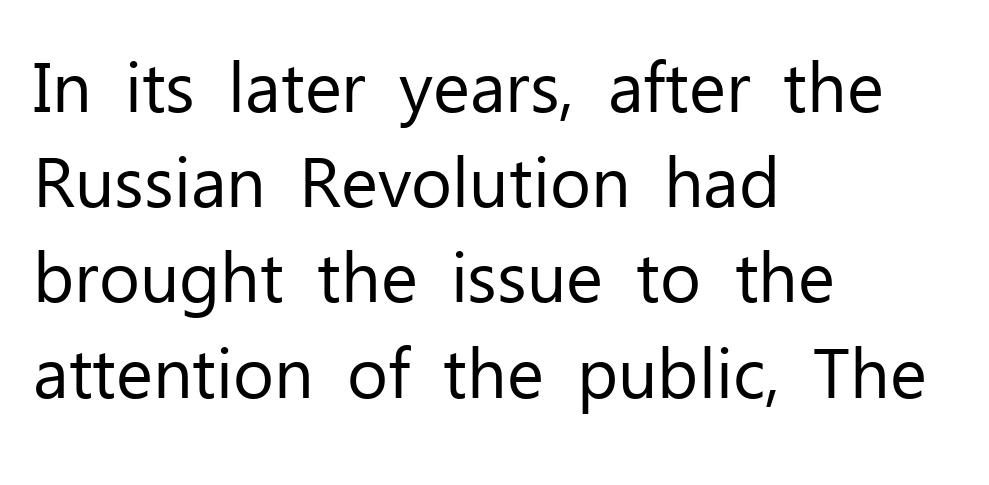
The image shows 70 px regular-weight sans-serif type, upright; set left-aligned, normal line spacing (1.36x), normal letter spacing, not underlined; low stroke contrast and a medium x-height.
